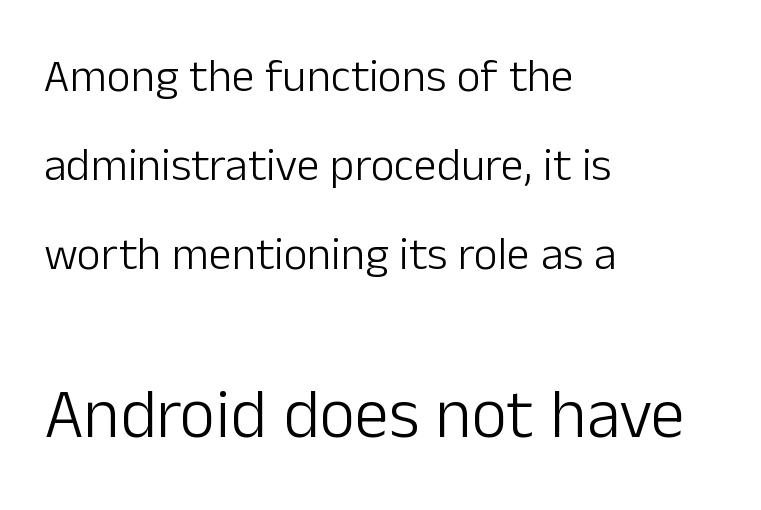
The image shows 69 px light sans-serif type, upright; set left-aligned, loose line spacing (1.93x), normal letter spacing, not underlined; the second (bottom) block is 1.5x larger; low stroke contrast and a medium x-height.
